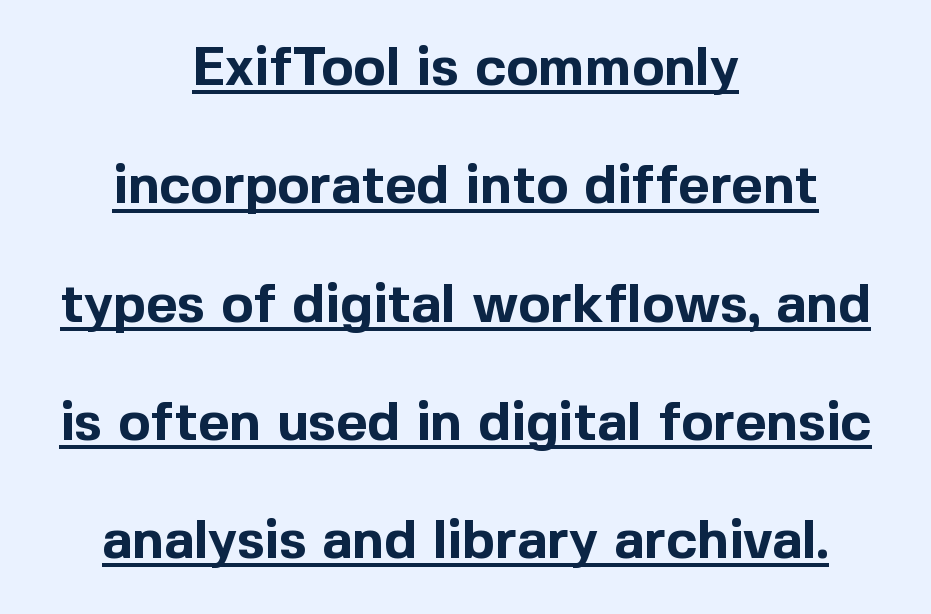
{"serif": "no", "italic": "no", "bold": "yes", "weight": "bold", "width": "normal", "x_height": "medium", "monospaced": "no", "underline": "yes", "align": "center", "line_spacing": "loose", "line_spacing_ratio": 2.19, "letter_spacing": "normal", "letter_spacing_em": 0.0, "glyph_px": 54}
